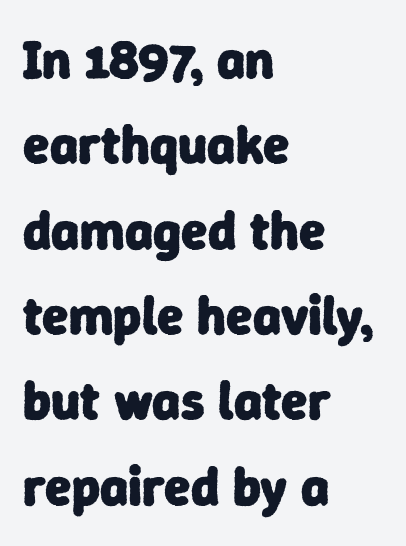
{"serif": "no", "bold": "yes", "weight": "heavy", "width": "normal", "stroke_contrast": "low", "x_height": "medium", "monospaced": "no", "underline": "no", "align": "left", "line_spacing": "normal", "line_spacing_ratio": 1.58, "letter_spacing": "normal", "letter_spacing_em": 0.0, "glyph_px": 54}
